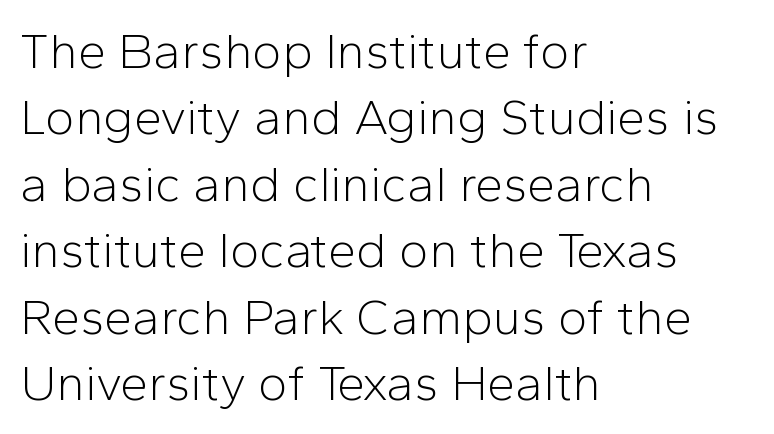
Q: Is the text bold? A: No.
Q: Is the text italic (slanted)? A: No, it is upright.
Q: Is the typeface a serif or a sans-serif typeface? A: Sans-serif.
Q: Is the text underlined? A: No.
Q: How is the paragraph aligned? A: Left-aligned.
Q: Is the spacing between letters normal or unusually wide? A: Normal.
Q: Is the spacing between lines tight, normal or loose? A: Normal.
Q: Width (condensed, normal, or wide)? A: Normal.
Q: Stroke contrast? A: Low.
Q: x-height? A: Medium.
Q: Monospaced? A: No.
